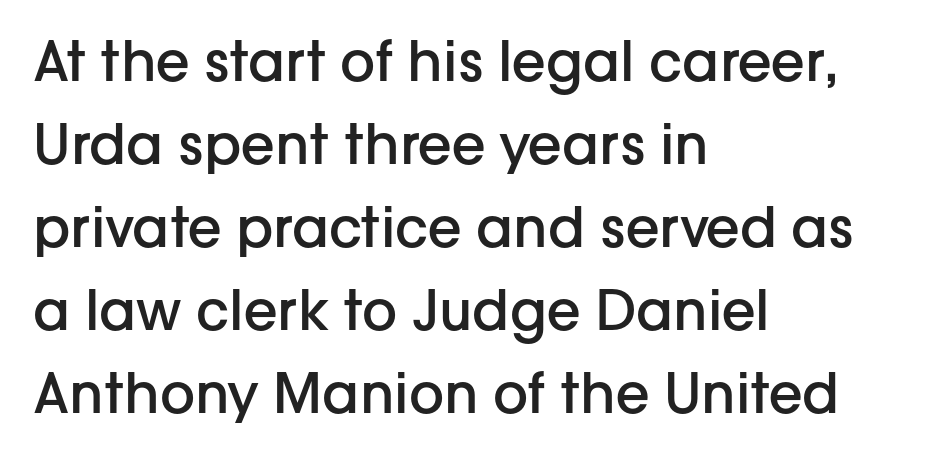
Q: Is the text bold? A: Semi-bold.
Q: Is the text italic (slanted)? A: No, it is upright.
Q: Is the typeface a serif or a sans-serif typeface? A: Sans-serif.
Q: Is the text underlined? A: No.
Q: How is the paragraph aligned? A: Left-aligned.
Q: Is the spacing between letters normal or unusually wide? A: Normal.
Q: Is the spacing between lines tight, normal or loose? A: Normal.
Q: Width (condensed, normal, or wide)? A: Normal.
Q: Stroke contrast? A: Low.
Q: x-height? A: Medium.
Q: Monospaced? A: No.
